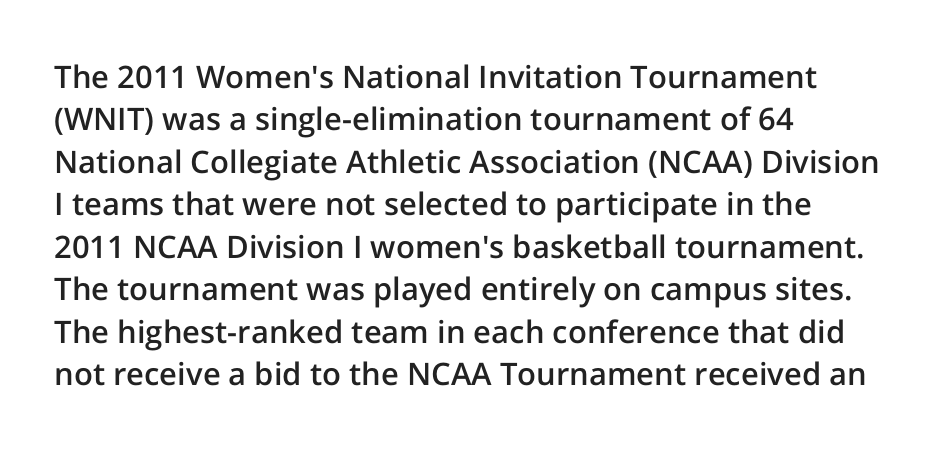
The image shows 31 px semibold sans-serif type, upright; set left-aligned, normal line spacing (1.37x), normal letter spacing, not underlined; low stroke contrast and a medium x-height.
